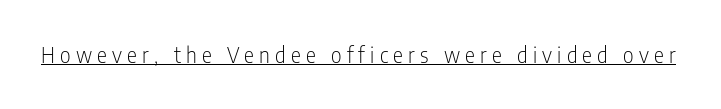
Q: Is the text bold? A: No.
Q: Is the text italic (slanted)? A: No, it is upright.
Q: Is the text underlined? A: Yes.
Q: Is the spacing between letters normal or unusually wide? A: Unusually wide.
